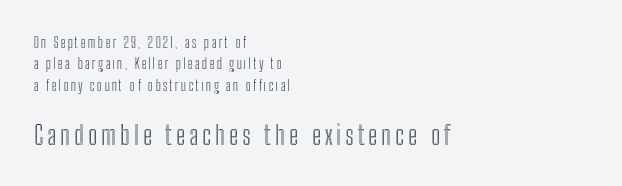
The image shows 26 px text type, upright; set left-aligned, normal line spacing (1.53x), not underlined; the second (bottom) block is 1.86x larger.
